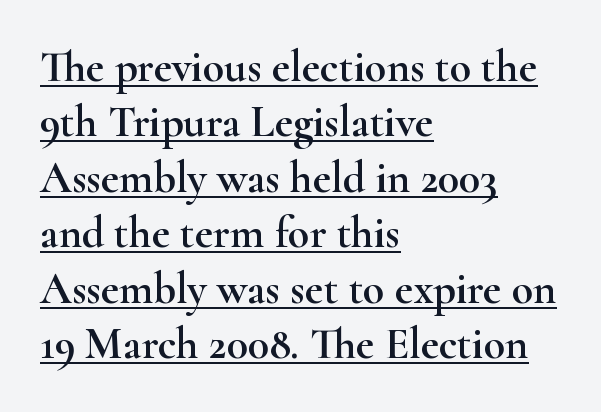
Q: Is the text italic (slanted)? A: No, it is upright.
Q: Is the typeface a serif or a sans-serif typeface? A: Serif.
Q: Is the text underlined? A: Yes.
Q: How is the paragraph aligned? A: Left-aligned.
Q: Is the spacing between letters normal or unusually wide? A: Normal.
Q: Is the spacing between lines tight, normal or loose? A: Normal.
Q: Width (condensed, normal, or wide)? A: Wide.
Q: Stroke contrast? A: High.
Q: x-height? A: Small.
Q: Monospaced? A: No.
